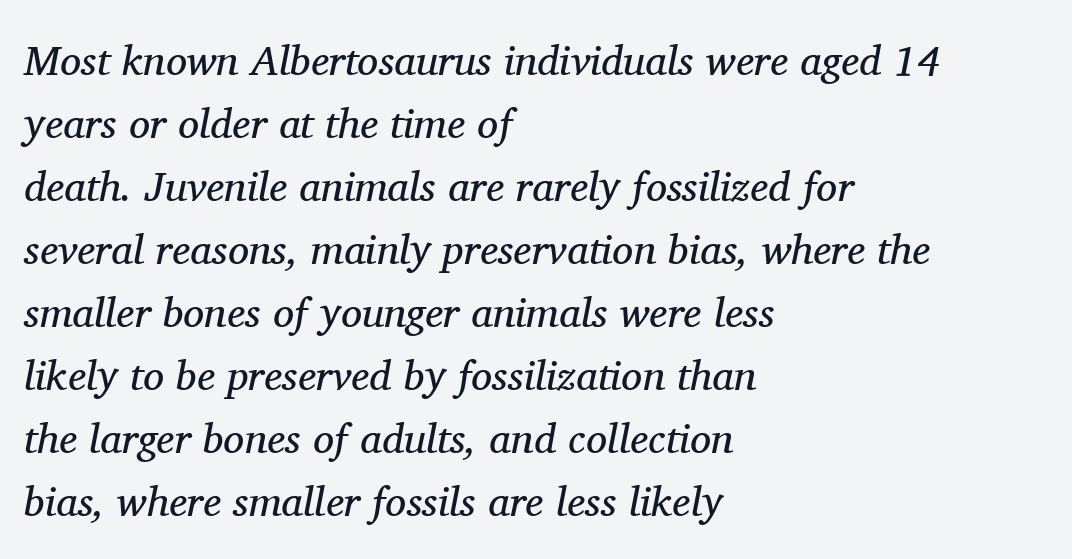
Q: Is the text bold? A: No.
Q: Is the text italic (slanted)? A: Yes, it leans right by about 11 degrees.
Q: Is the typeface a serif or a sans-serif typeface? A: Serif.
Q: Is the text underlined? A: No.
Q: How is the paragraph aligned? A: Left-aligned.
Q: Is the spacing between letters normal or unusually wide? A: Normal.
Q: Is the spacing between lines tight, normal or loose? A: Normal.
Q: Width (condensed, normal, or wide)? A: Normal.
Q: Stroke contrast? A: Medium.
Q: x-height? A: Medium.
Q: Monospaced? A: No.
